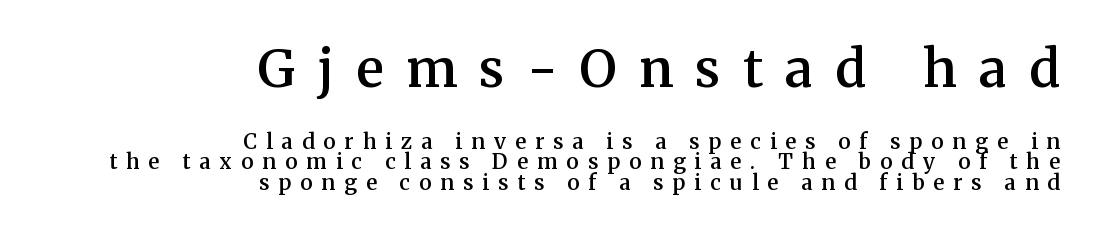
Q: Is the text bold? A: Semi-bold.
Q: Is the text italic (slanted)? A: No, it is upright.
Q: Is the typeface a serif or a sans-serif typeface? A: Serif.
Q: Is the text underlined? A: No.
Q: How is the paragraph aligned? A: Right-aligned.
Q: Is the spacing between letters normal or unusually wide? A: Unusually wide.
Q: Is the spacing between lines tight, normal or loose? A: Tight.
Q: Which block of text is set in a larger size, the first (top) or the second (bottom)? A: The first (top) one.
Q: Width (condensed, normal, or wide)? A: Normal.
Q: Stroke contrast? A: Medium.
Q: x-height? A: Medium.
Q: Monospaced? A: No.
